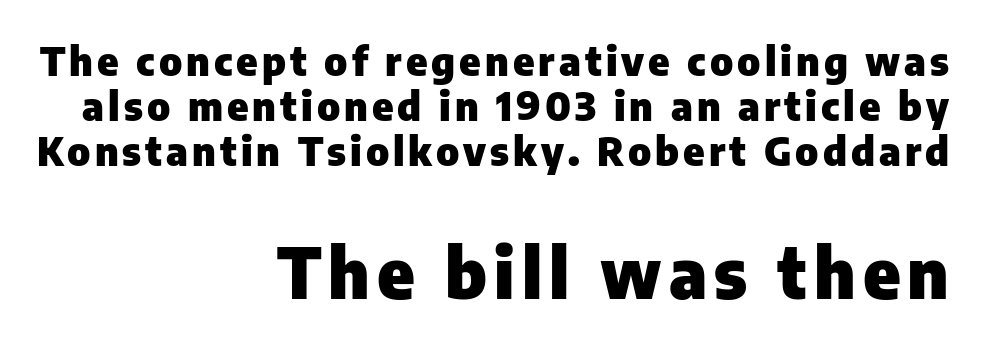
{"serif": "no", "italic": "no", "bold": "yes", "weight": "heavy", "width": "normal", "stroke_contrast": "low", "x_height": "medium", "monospaced": "no", "underline": "no", "align": "right", "line_spacing": "tight", "line_spacing_ratio": 1.13, "larger_block": "second", "size_ratio": 1.75, "glyph_px": 70}
